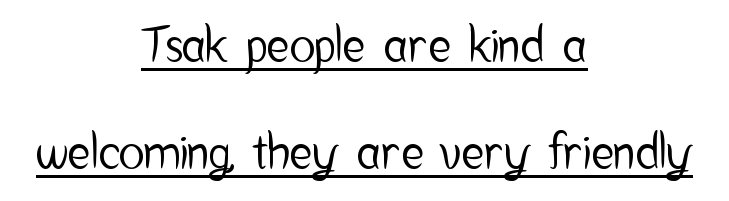
Q: Is the text italic (slanted)? A: No, it is upright.
Q: Is the typeface a serif or a sans-serif typeface? A: Sans-serif.
Q: Is the text underlined? A: Yes.
Q: How is the paragraph aligned? A: Centered.
Q: Is the spacing between letters normal or unusually wide? A: Normal.
Q: Is the spacing between lines tight, normal or loose? A: Loose.
Q: Width (condensed, normal, or wide)? A: Condensed.
Q: Stroke contrast? A: Low.
Q: x-height? A: Medium.
Q: Monospaced? A: No.
